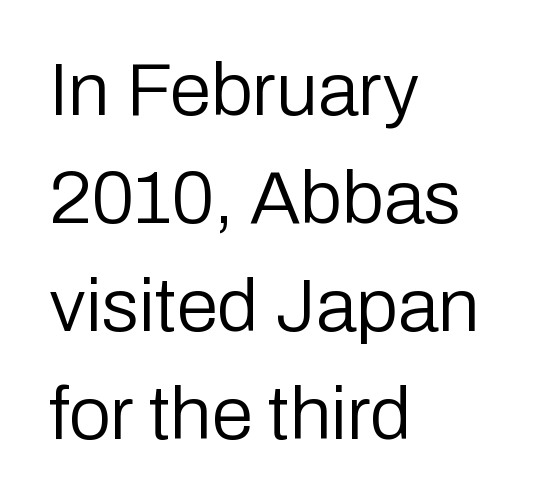
The image shows 75 px regular-weight sans-serif type, upright; set left-aligned, normal line spacing (1.44x), normal letter spacing, not underlined; low stroke contrast and a medium x-height.
